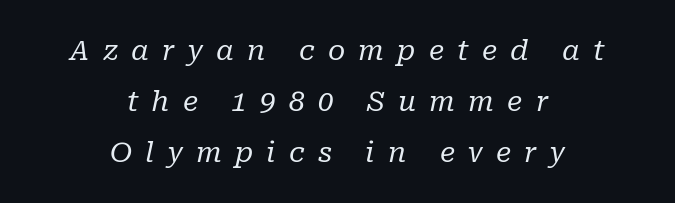
{"serif": "yes", "italic": "yes", "lean": "right", "slant_degrees": 10, "bold": "no", "weight": "regular", "width": "normal", "stroke_contrast": "low", "x_height": "medium", "monospaced": "no", "underline": "no", "align": "center", "line_spacing_ratio": 1.82, "letter_spacing": "wide", "letter_spacing_em": 0.47, "glyph_px": 28}
